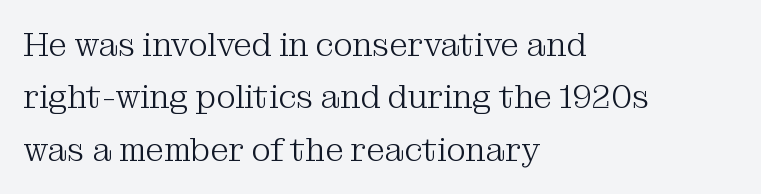
{"serif": "yes", "italic": "no", "bold": "no", "weight": "light", "width": "normal", "stroke_contrast": "medium", "x_height": "medium", "monospaced": "no", "underline": "no", "align": "left", "line_spacing": "normal", "line_spacing_ratio": 1.59, "letter_spacing": "normal", "letter_spacing_em": 0.0, "glyph_px": 33}
